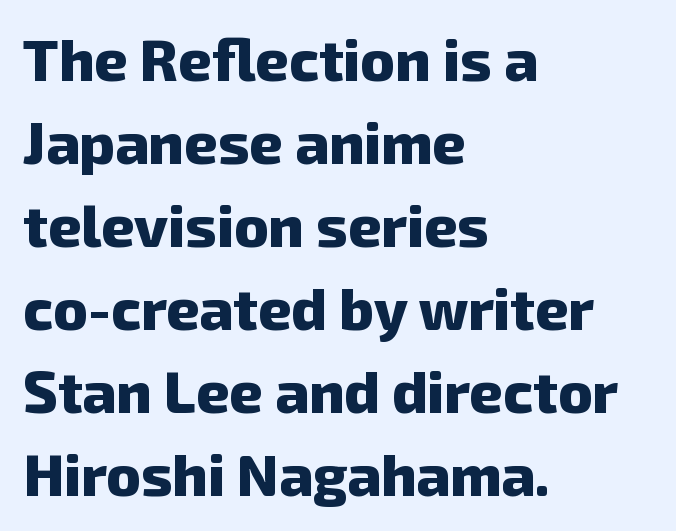
Q: Is the text bold? A: Yes.
Q: Is the typeface a serif or a sans-serif typeface? A: Sans-serif.
Q: Is the text underlined? A: No.
Q: How is the paragraph aligned? A: Left-aligned.
Q: Is the spacing between letters normal or unusually wide? A: Normal.
Q: Is the spacing between lines tight, normal or loose? A: Normal.
Q: Width (condensed, normal, or wide)? A: Normal.
Q: Stroke contrast? A: Low.
Q: x-height? A: Medium.
Q: Monospaced? A: No.
